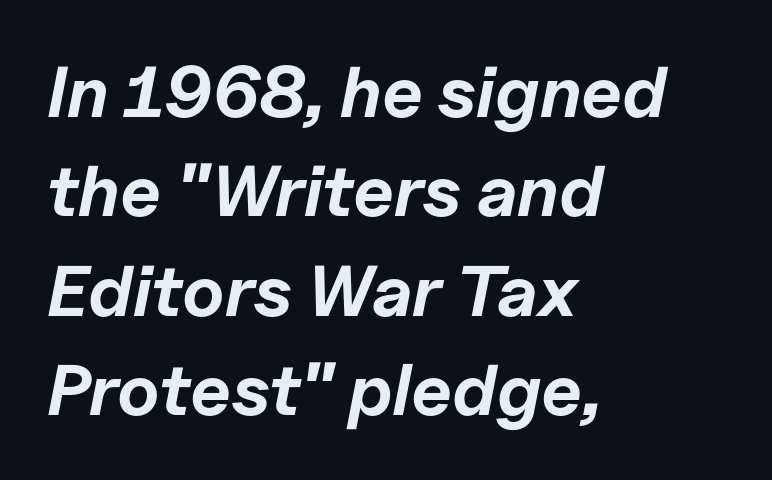
{"italic": "yes", "lean": "right", "slant_degrees": 11, "bold": "yes", "weight": "bold", "width": "normal", "stroke_contrast": "low", "x_height": "medium", "monospaced": "no", "underline": "no", "align": "left", "line_spacing": "normal", "line_spacing_ratio": 1.38, "letter_spacing": "normal", "letter_spacing_em": 0.0, "glyph_px": 72}
